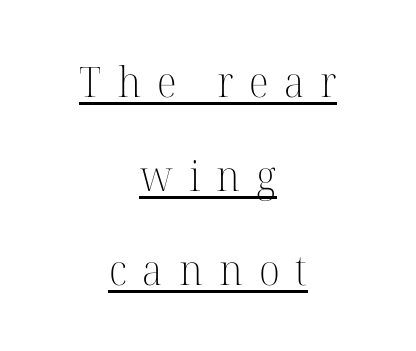
The face used here appears with an underline applied. Regarding leading, the lines here are spaced well apart. Do the characters align in a grid? No, the font is proportional. Each stroke keeps to a modest, everyday thickness or less.
